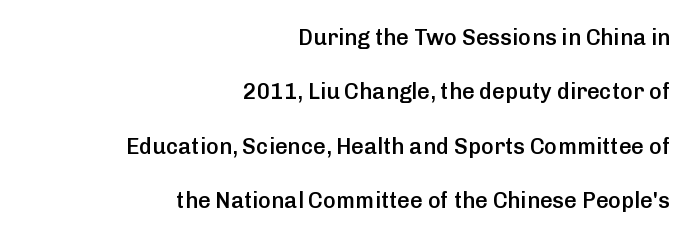
A roman cut, with each character standing at attention. Strokes here are thickened, but only to semibold level. Is there much room between lines? Yes — plenty of vertical air separates them. Plain, unruled lines of type. Short and long lines alike share a common ending point at right.
